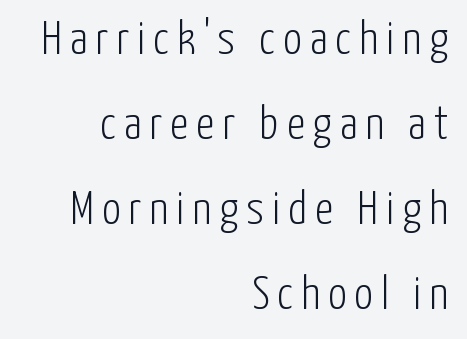
Q: Is the text bold? A: No.
Q: Is the text italic (slanted)? A: No, it is upright.
Q: Is the typeface a serif or a sans-serif typeface? A: Sans-serif.
Q: Is the text underlined? A: No.
Q: How is the paragraph aligned? A: Right-aligned.
Q: Width (condensed, normal, or wide)? A: Condensed.
Q: Stroke contrast? A: Low.
Q: x-height? A: Medium.
Q: Monospaced? A: No.
